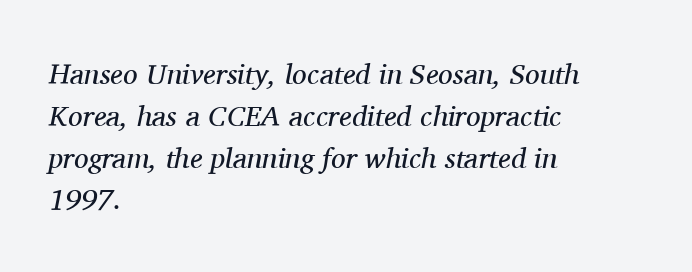
{"serif": "yes", "italic": "yes", "lean": "right", "slant_degrees": 11, "bold": "no", "weight": "regular", "width": "normal", "stroke_contrast": "medium", "x_height": "medium", "monospaced": "no", "underline": "no", "align": "left", "line_spacing": "normal", "line_spacing_ratio": 1.44, "letter_spacing": "normal", "letter_spacing_em": 0.0, "glyph_px": 29}
